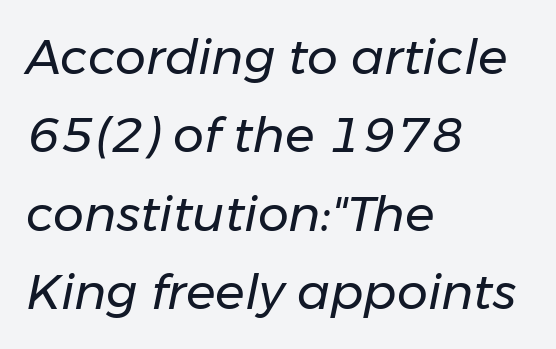
Q: Is the text bold? A: No.
Q: Is the text italic (slanted)? A: Yes, it leans right by about 11 degrees.
Q: Is the text underlined? A: No.
Q: How is the paragraph aligned? A: Left-aligned.
Q: Is the spacing between letters normal or unusually wide? A: Normal.
Q: Is the spacing between lines tight, normal or loose? A: Normal.
Q: Width (condensed, normal, or wide)? A: Normal.
Q: Stroke contrast? A: Low.
Q: x-height? A: Medium.
Q: Monospaced? A: No.
